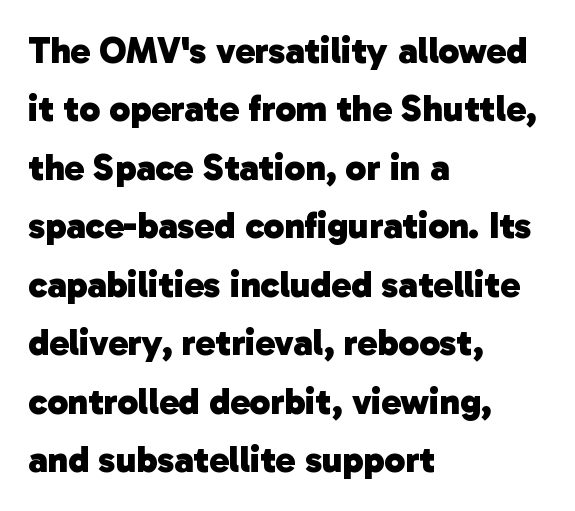
Q: Is the text bold? A: Yes.
Q: Is the typeface a serif or a sans-serif typeface? A: Sans-serif.
Q: Is the text underlined? A: No.
Q: How is the paragraph aligned? A: Left-aligned.
Q: Is the spacing between letters normal or unusually wide? A: Normal.
Q: Is the spacing between lines tight, normal or loose? A: Normal.
Q: Width (condensed, normal, or wide)? A: Normal.
Q: Stroke contrast? A: Low.
Q: x-height? A: Medium.
Q: Monospaced? A: No.
